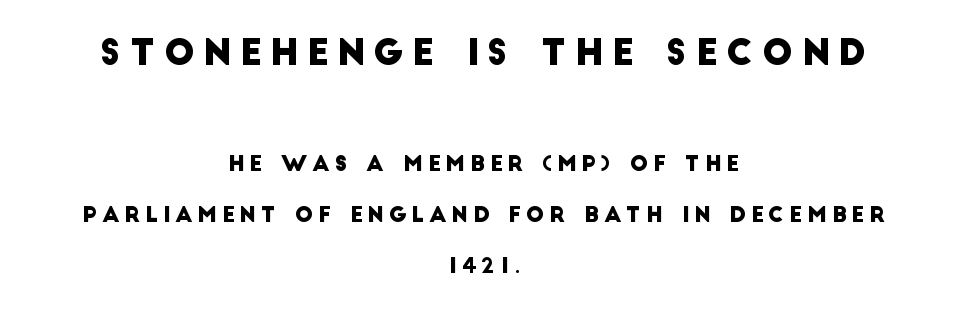
Is this a fixed-width face? No — the glyphs have proportional, varying widths. The rendering shows plain stroke endings on the letterforms — a sans-serif design. Here the first block reads like a headline and the second like body copy. Successive baselines arrive slowly, with a big drop between each. In CSS terms this would be text-align: center. The rendering inserts visible extra space after every character.
